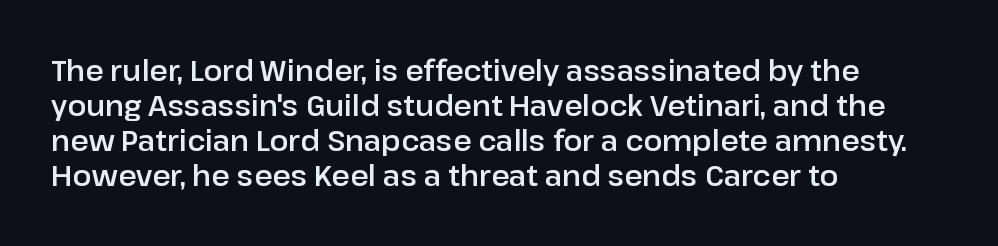
Note the varied advance widths — an 'i' is clearly narrower than an 'm'. Spacing between characters is what you'd get straight out of the box. Is this a sans? Yes — the strokes have no serifs. The line-height multiplier appears to be the usual default. You can tell it's not italic because the verticals are truly vertical.
